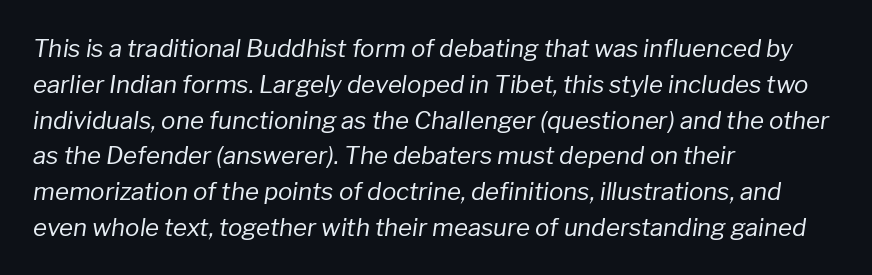
Q: Is the text bold? A: No.
Q: Is the text italic (slanted)? A: Yes, it leans right by about 8 degrees.
Q: Is the text underlined? A: No.
Q: How is the paragraph aligned? A: Left-aligned.
Q: Is the spacing between letters normal or unusually wide? A: Normal.
Q: Is the spacing between lines tight, normal or loose? A: Normal.
